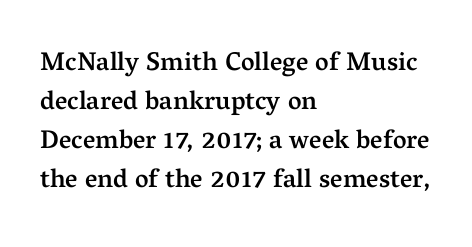
Each row of text sits above clean, open space. The letters stand straight up with perfectly vertical stems. Each word holds together tightly as a unit, with standard inter-letter gaps. A normal amount of white space separates one row of letters from the next. Does the weight exceed regular? Yes, but only to semibold. The paragraph shown leans on its left margin.
